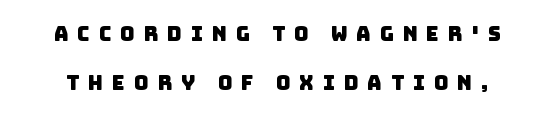
The image shows 20 px text type; set loose line spacing (2.44x), unusually wide letter spacing (+0.44 em), not underlined.
